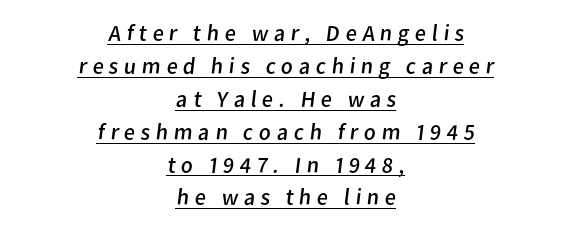
Q: Is the text bold? A: No.
Q: Is the text underlined? A: Yes.
Q: How is the paragraph aligned? A: Centered.
Q: Is the spacing between letters normal or unusually wide? A: Unusually wide.
Q: Is the spacing between lines tight, normal or loose? A: Normal.
